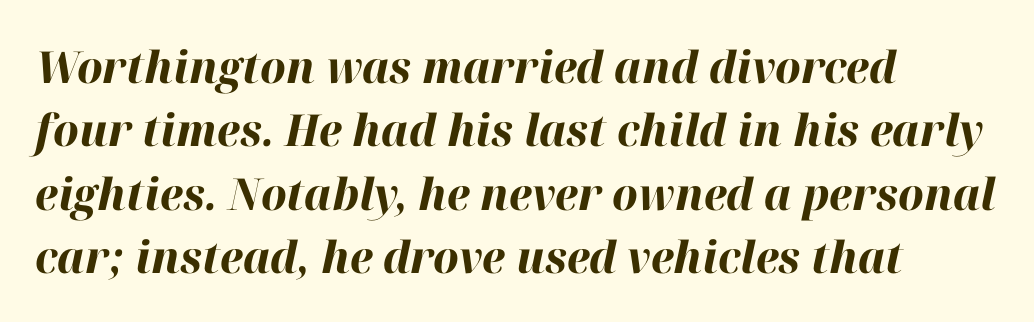
{"italic": "yes", "lean": "right", "slant_degrees": 12, "bold": "yes", "weight": "bold", "width": "normal", "stroke_contrast": "high", "x_height": "medium", "monospaced": "no", "underline": "no", "align": "left", "line_spacing": "normal", "line_spacing_ratio": 1.44, "letter_spacing": "normal", "letter_spacing_em": 0.0, "glyph_px": 44}
